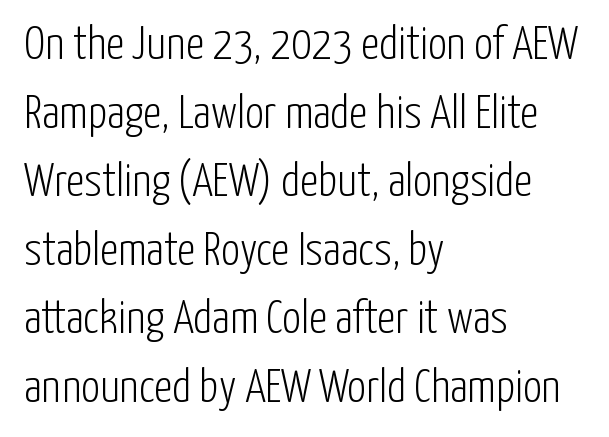
{"serif": "no", "italic": "no", "bold": "no", "weight": "light", "width": "condensed", "stroke_contrast": "low", "x_height": "medium", "monospaced": "no", "underline": "no", "align": "left", "line_spacing": "normal", "line_spacing_ratio": 1.46, "letter_spacing": "normal", "letter_spacing_em": 0.0, "glyph_px": 47}
